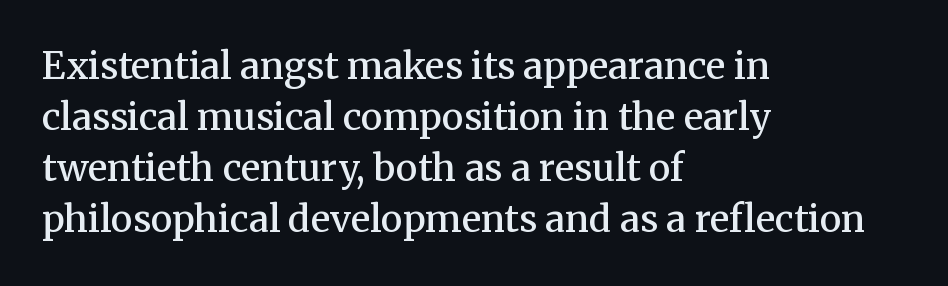
The image shows 37 px semibold serif type, upright; set left-aligned, normal line spacing (1.38x), normal letter spacing, not underlined; medium stroke contrast and a medium x-height.
